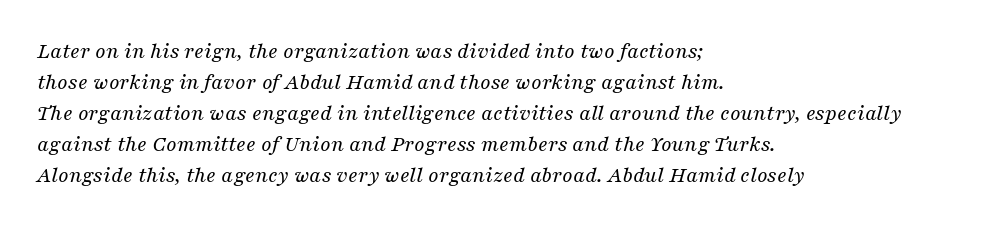
Students, note that the glyphs here touch the page at normal intervals. Every character sits at an angle, as italics do. Bare-footed words on every line. Vertically, the passage feels balanced, rows spaced as you'd expect. Typeset ragged right — the left edge is the straight one.
